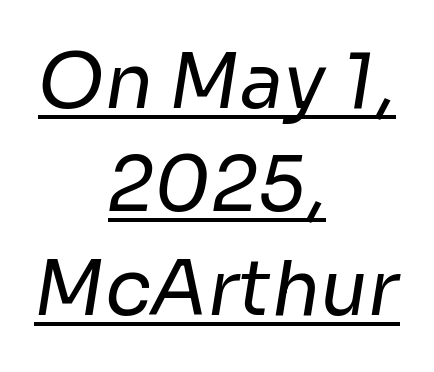
The image shows 76 px regular-weight sans-serif type; set centered, normal line spacing (1.36x), normal letter spacing, underlined; low stroke contrast and a medium x-height.
